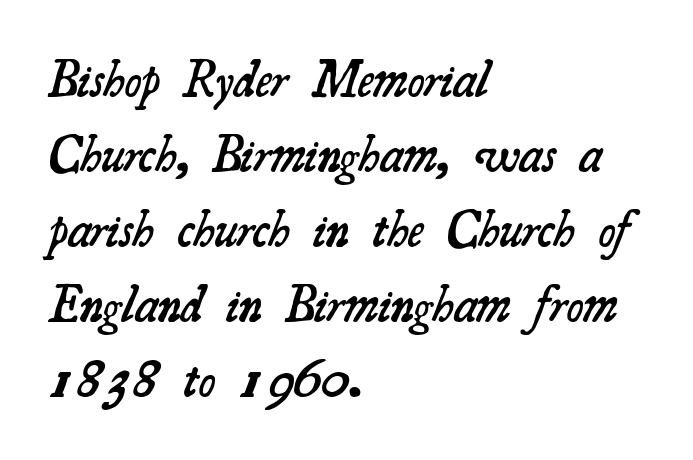
The designer left line spacing at the default. The specimen omits any rule beneath the text block's lines. The ragged edge is on the right, which tells us the setting is flush left. The designer went with a serif here, giving each stem small feet. Slightly chunky letters — semibold, I'd say, not full bold.
